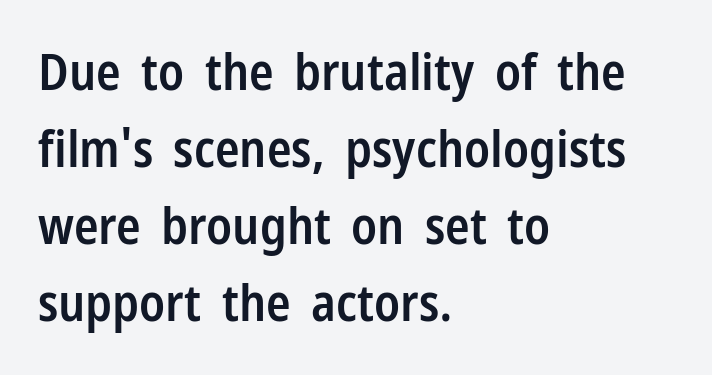
The image shows 51 px semibold, condensed sans-serif type, upright; set left-aligned, normal line spacing (1.51x), normal letter spacing, not underlined; low stroke contrast and a medium x-height.
